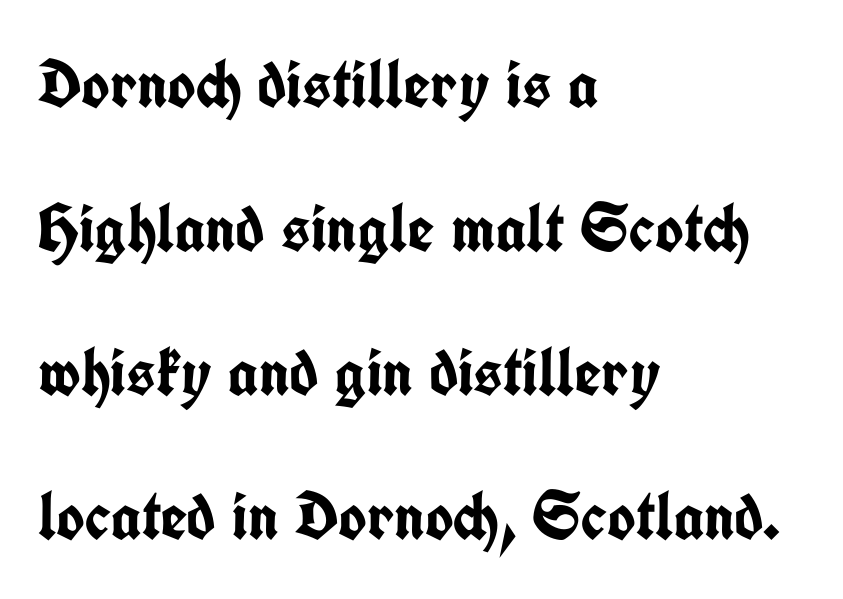
Q: Is the text bold? A: Yes.
Q: Is the text italic (slanted)? A: No, it is upright.
Q: Is the typeface a serif or a sans-serif typeface? A: Sans-serif.
Q: Is the text underlined? A: No.
Q: How is the paragraph aligned? A: Left-aligned.
Q: Is the spacing between letters normal or unusually wide? A: Normal.
Q: Is the spacing between lines tight, normal or loose? A: Loose.
Q: Width (condensed, normal, or wide)? A: Condensed.
Q: Stroke contrast? A: Low.
Q: x-height? A: Medium.
Q: Monospaced? A: No.
